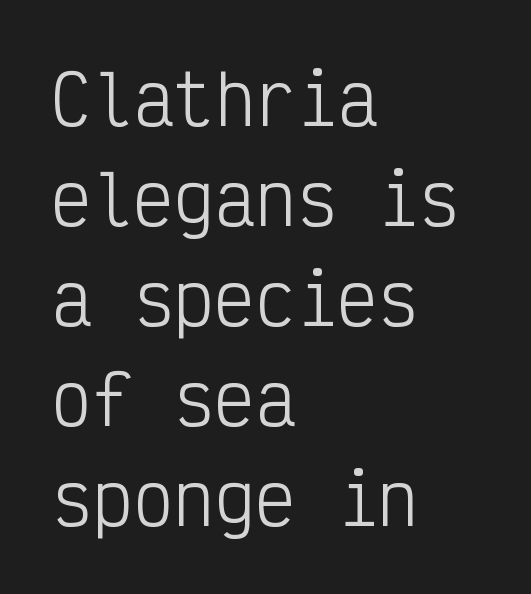
Q: Is the text bold? A: No.
Q: Is the text italic (slanted)? A: No, it is upright.
Q: Is the typeface a serif or a sans-serif typeface? A: Sans-serif.
Q: Is the text underlined? A: No.
Q: How is the paragraph aligned? A: Left-aligned.
Q: Is the spacing between letters normal or unusually wide? A: Normal.
Q: Is the spacing between lines tight, normal or loose? A: Normal.
Q: Width (condensed, normal, or wide)? A: Condensed.
Q: Stroke contrast? A: Low.
Q: x-height? A: Medium.
Q: Monospaced? A: Yes.
